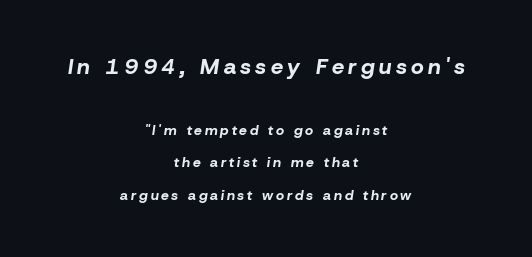
In terms of posture, this sample is oblique. Compare the two chunks: the upper has the greater cap height. The typesetter chose a symmetrical, centered arrangement here. The horizontal fit of the characters is loose and conspicuously gappy. If you measured baseline to baseline, you'd find a long distance.
